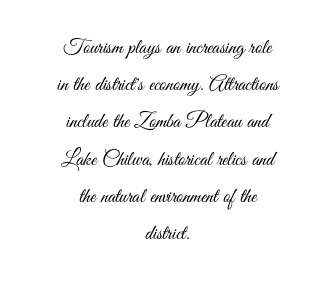
{"bold": "no", "underline": "no", "align": "center", "line_spacing_ratio": 1.77, "letter_spacing": "normal", "letter_spacing_em": 0.0, "glyph_px": 21}
